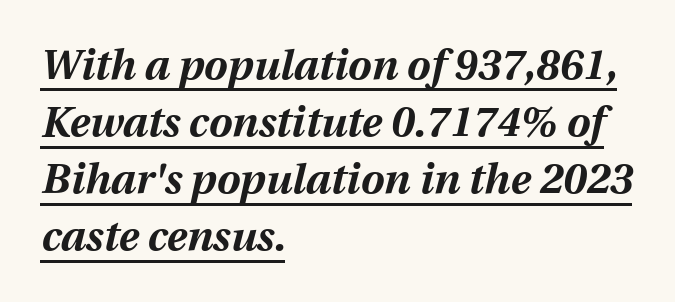
This sample is left-justified, so line endings fall wherever the words run out. The rendering uses natural spacing where letterforms have individual widths. Regarding leading, the lines here are spaced in the standard way. Caption: lettering with a line underneath.
